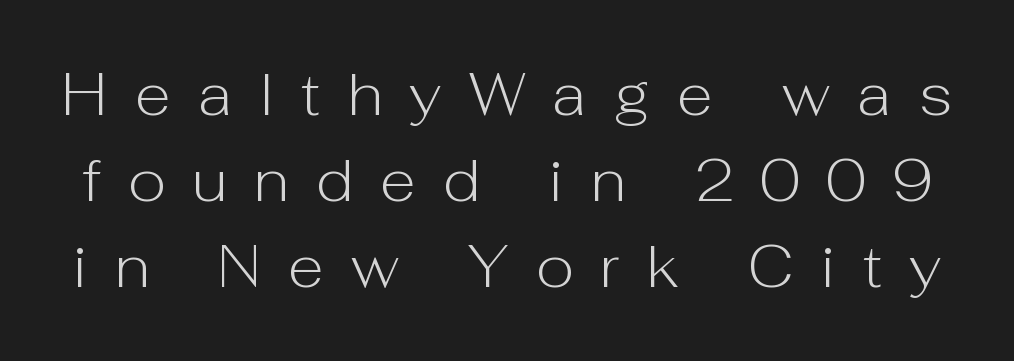
{"serif": "no", "italic": "no", "bold": "no", "weight": "light", "width": "normal", "stroke_contrast": "low", "x_height": "medium", "monospaced": "no", "underline": "no", "line_spacing": "normal", "line_spacing_ratio": 1.46, "letter_spacing": "wide", "letter_spacing_em": 0.46, "glyph_px": 59}
